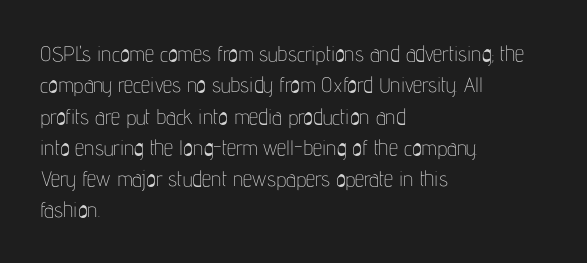
{"italic": "no", "bold": "no", "underline": "no", "align": "left", "line_spacing": "normal", "line_spacing_ratio": 1.49, "letter_spacing": "normal", "letter_spacing_em": 0.0, "glyph_px": 21}
